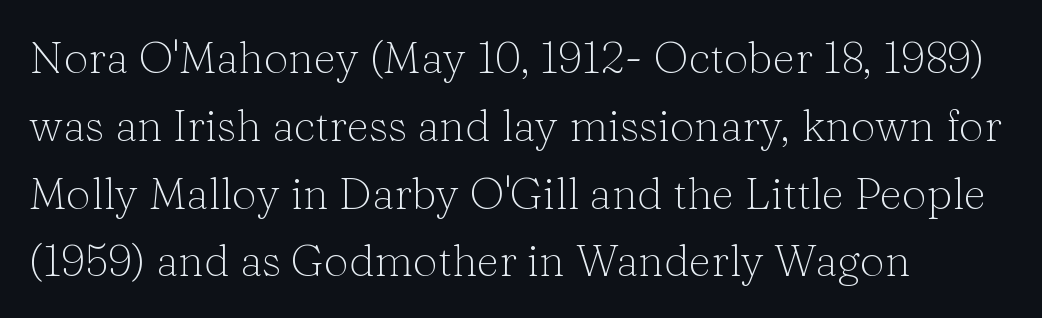
{"serif": "yes", "italic": "no", "bold": "no", "weight": "light", "width": "normal", "stroke_contrast": "low", "x_height": "medium", "monospaced": "no", "underline": "no", "align": "left", "line_spacing": "normal", "line_spacing_ratio": 1.54, "letter_spacing": "normal", "letter_spacing_em": 0.0, "glyph_px": 44}
